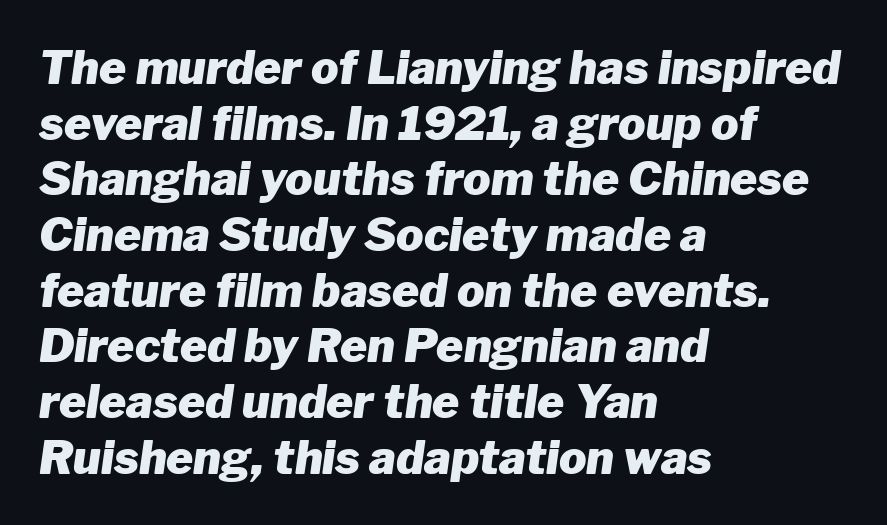
Q: Is the text bold? A: Yes.
Q: Is the text italic (slanted)? A: Yes, it leans right by about 8 degrees.
Q: Is the text underlined? A: No.
Q: How is the paragraph aligned? A: Left-aligned.
Q: Is the spacing between letters normal or unusually wide? A: Normal.
Q: Width (condensed, normal, or wide)? A: Normal.
Q: Stroke contrast? A: Low.
Q: x-height? A: Medium.
Q: Monospaced? A: No.
